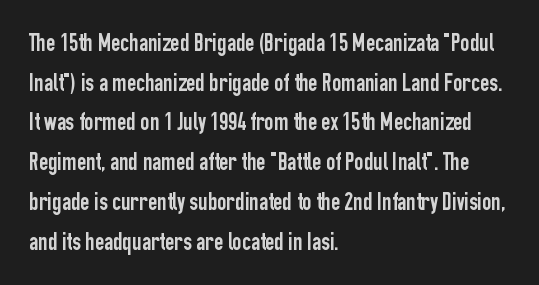
Words appear dense and cohesive because spacing is normal. Italic? Not at all — the glyphs are vertical. Horizontally, the lines are justified to the leading edge only. Leading matches the norm, producing a regular column. Each row of text sits above clean, open space.
